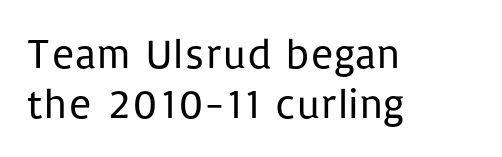
The image shows 42 px regular-weight sans-serif type, upright; set left-aligned, line spacing 1.2x, normal letter spacing, not underlined; low stroke contrast and a medium x-height.
